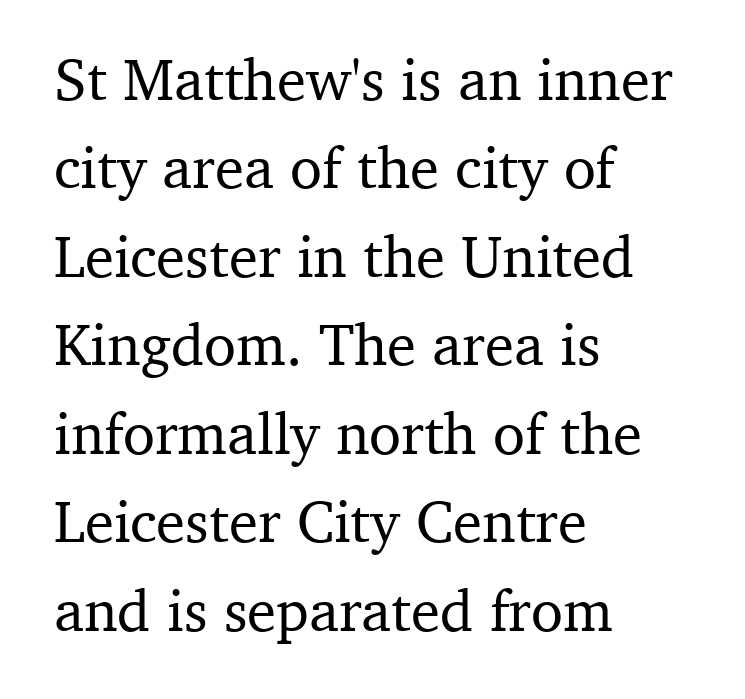
Note the varied advance widths — an 'i' is clearly narrower than an 'm'. Unmarked baselines from the first word to the last. Characters remain perfectly vertical along every line. Where is the straight margin? On the left. A typesetter would call this zero additional tracking. Are there feet on the stems? There are — it's a serif.
